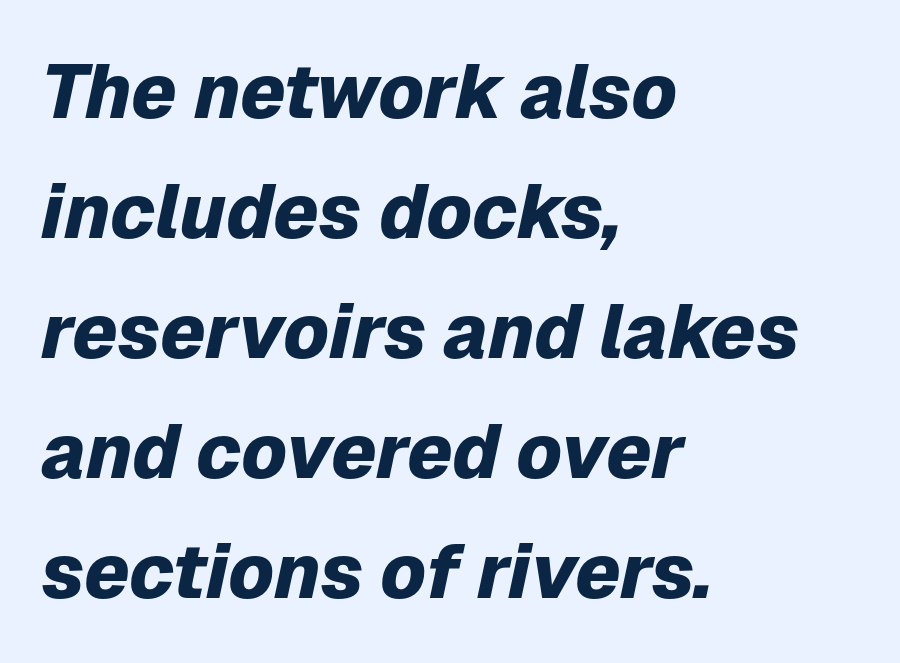
Q: Is the text bold? A: Yes.
Q: Is the text italic (slanted)? A: Yes, it leans right by about 12 degrees.
Q: Is the text underlined? A: No.
Q: How is the paragraph aligned? A: Left-aligned.
Q: Is the spacing between letters normal or unusually wide? A: Normal.
Q: Is the spacing between lines tight, normal or loose? A: Normal.
Q: Width (condensed, normal, or wide)? A: Normal.
Q: Stroke contrast? A: Low.
Q: x-height? A: Medium.
Q: Monospaced? A: No.
